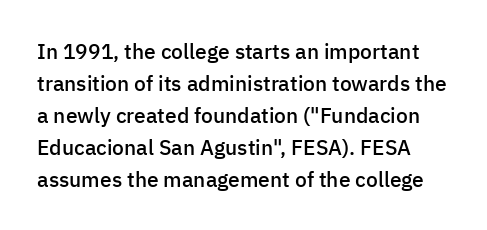
{"italic": "no", "bold": "semi", "underline": "no", "line_spacing": "normal", "line_spacing_ratio": 1.52, "letter_spacing": "normal", "letter_spacing_em": 0.0, "glyph_px": 21}
